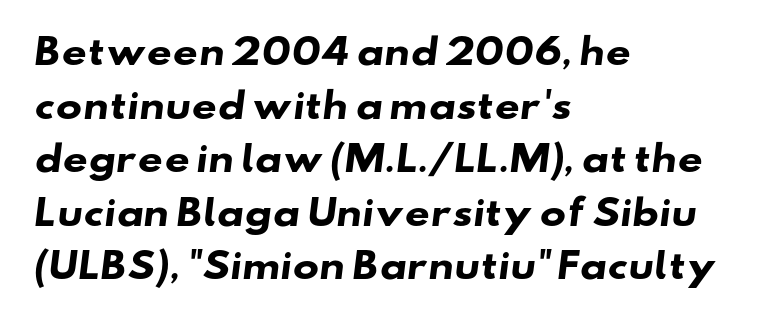
Q: Is the text bold? A: Yes.
Q: Is the typeface a serif or a sans-serif typeface? A: Sans-serif.
Q: Is the text underlined? A: No.
Q: How is the paragraph aligned? A: Left-aligned.
Q: Is the spacing between letters normal or unusually wide? A: Normal.
Q: Is the spacing between lines tight, normal or loose? A: Normal.
Q: Width (condensed, normal, or wide)? A: Wide.
Q: Stroke contrast? A: Low.
Q: x-height? A: Small.
Q: Monospaced? A: No.
